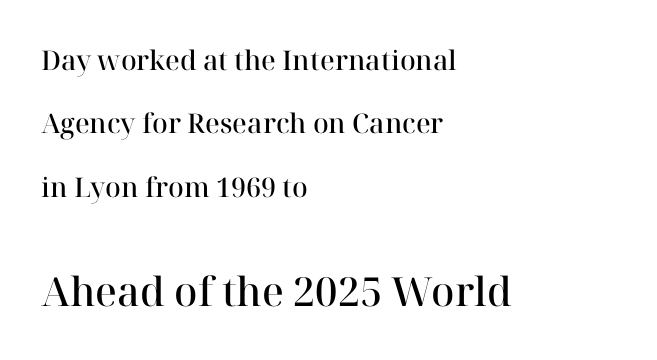
Q: Is the text bold? A: Semi-bold.
Q: Is the text italic (slanted)? A: No, it is upright.
Q: Is the typeface a serif or a sans-serif typeface? A: Serif.
Q: Is the text underlined? A: No.
Q: How is the paragraph aligned? A: Left-aligned.
Q: Is the spacing between letters normal or unusually wide? A: Normal.
Q: Is the spacing between lines tight, normal or loose? A: Loose.
Q: Which block of text is set in a larger size, the first (top) or the second (bottom)? A: The second (bottom) one.
Q: Width (condensed, normal, or wide)? A: Normal.
Q: Stroke contrast? A: High.
Q: x-height? A: Medium.
Q: Monospaced? A: No.
